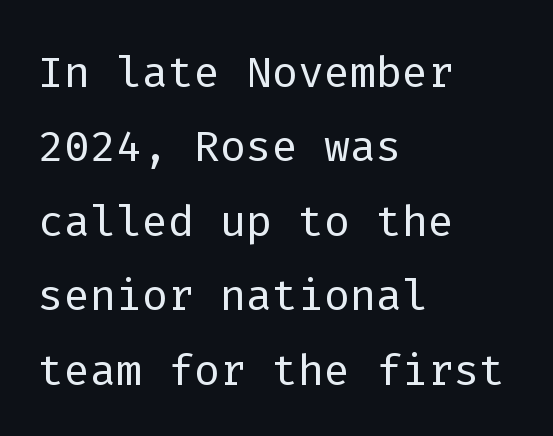
{"serif": "no", "italic": "no", "bold": "no", "weight": "light", "width": "normal", "stroke_contrast": "low", "x_height": "medium", "monospaced": "yes", "underline": "no", "align": "left", "line_spacing_ratio": 1.22, "letter_spacing": "normal", "letter_spacing_em": 0.0, "glyph_px": 61}
